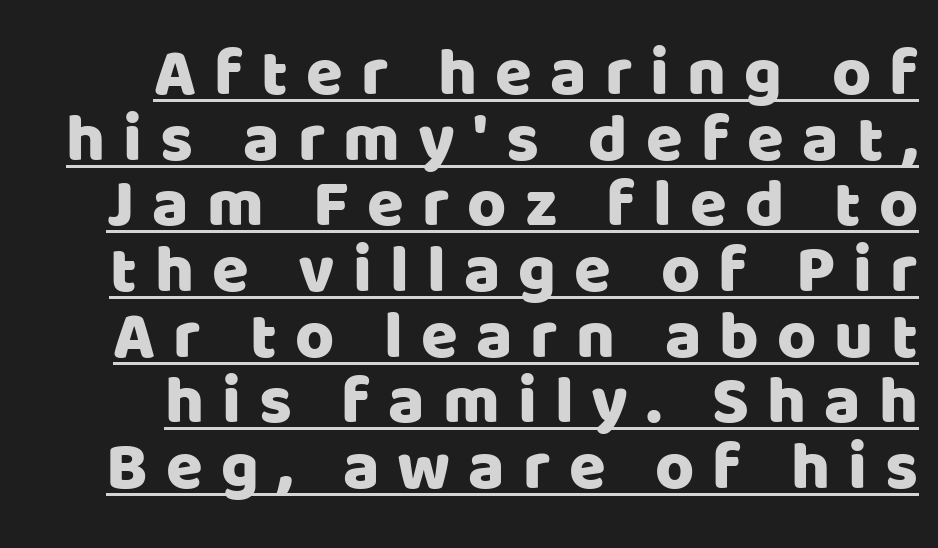
The image shows 67 px sans-serif type, upright; set tight line spacing (0.98x), unusually wide letter spacing (+0.27 em), underlined; low stroke contrast and a large x-height.
